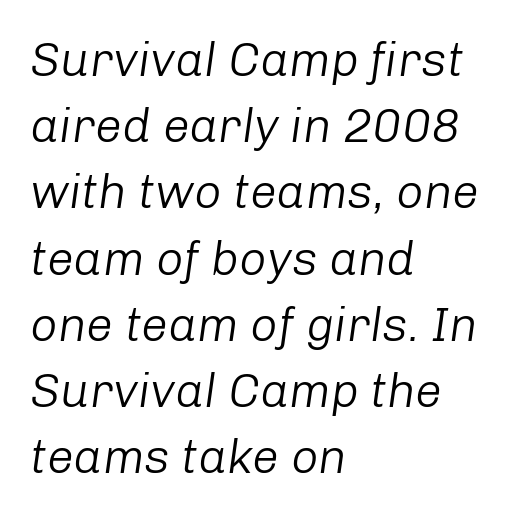
Q: Is the text bold? A: No.
Q: Is the text italic (slanted)? A: Yes, it leans right by about 8 degrees.
Q: Is the text underlined? A: No.
Q: How is the paragraph aligned? A: Left-aligned.
Q: Is the spacing between letters normal or unusually wide? A: Normal.
Q: Is the spacing between lines tight, normal or loose? A: Normal.
Q: Width (condensed, normal, or wide)? A: Normal.
Q: Stroke contrast? A: Low.
Q: x-height? A: Medium.
Q: Monospaced? A: No.
